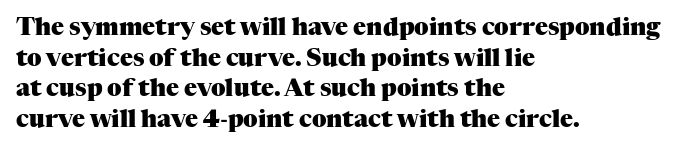
Q: Is the text bold? A: Yes.
Q: Is the text italic (slanted)? A: No, it is upright.
Q: Is the text underlined? A: No.
Q: How is the paragraph aligned? A: Left-aligned.
Q: Is the spacing between letters normal or unusually wide? A: Normal.
Q: Is the spacing between lines tight, normal or loose? A: Normal.
